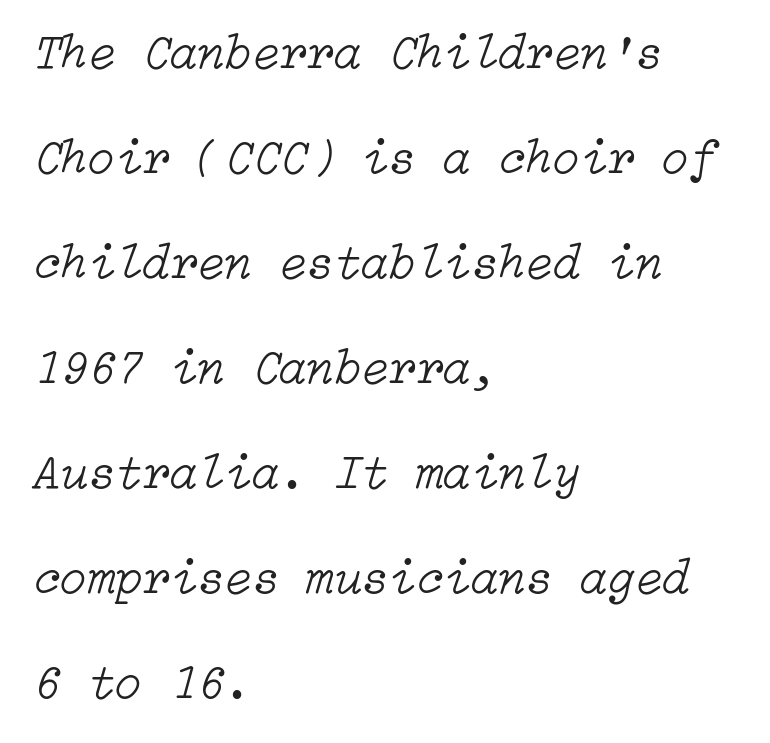
Where is the straight margin? On the left. Has an underline been added? It has not. The type is set solid horizontally, with unmodified tracking. Baseline-to-baseline distance is far greater than the letter height.
